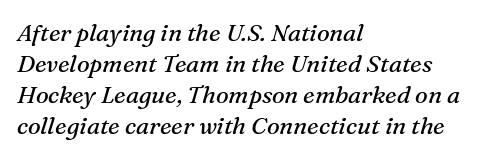
Q: Is the text bold? A: No.
Q: Is the text italic (slanted)? A: Yes, it leans right by about 16 degrees.
Q: Is the text underlined? A: No.
Q: How is the paragraph aligned? A: Left-aligned.
Q: Is the spacing between letters normal or unusually wide? A: Normal.
Q: Is the spacing between lines tight, normal or loose? A: Normal.
